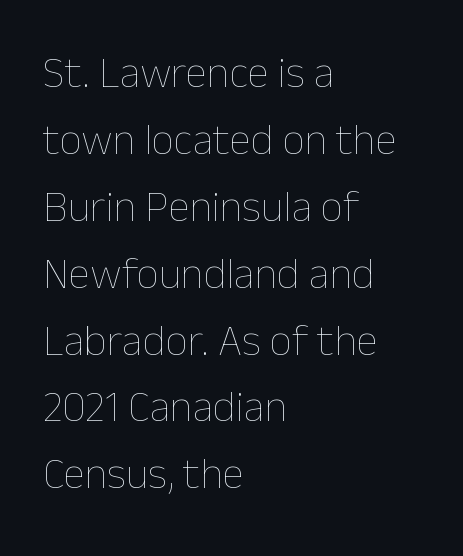
In CSS terms this would be text-align: left. Here the designer chose a conventional face with non-uniform glyph widths. This sample uses an upright cut, with every glyph sitting square on the baseline. The block of text has a typical density, with ordinary space between rows. Stems and bowls with no extra thickness — not bold.
